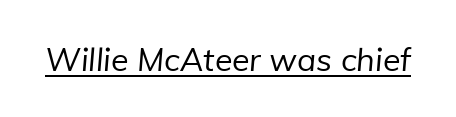
The sample's only ornament is a line tracing under the words. Ink coverage per letter is moderate at most. Here the glyphs are tracked normally, forming tight word shapes. This sample has the flowing, uneven cadence of proportional lettering. A typesetter would label this face a sans.
